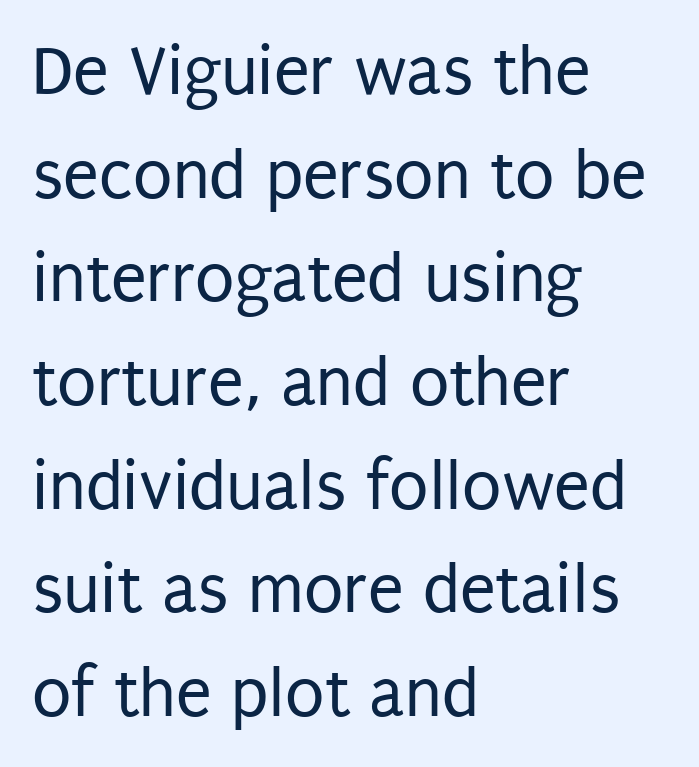
{"serif": "no", "italic": "no", "bold": "no", "weight": "regular", "width": "condensed", "stroke_contrast": "low", "x_height": "large", "monospaced": "no", "underline": "no", "align": "left", "line_spacing": "normal", "line_spacing_ratio": 1.44, "letter_spacing": "normal", "letter_spacing_em": 0.0, "glyph_px": 72}
